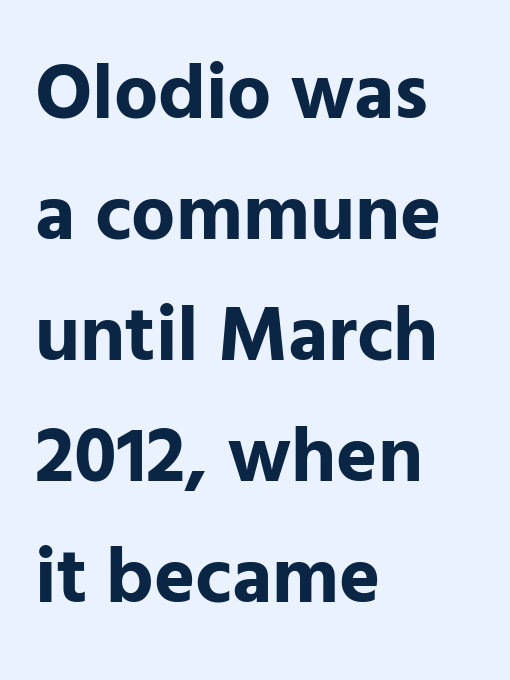
The image shows 78 px bold sans-serif type, upright; set left-aligned, normal line spacing (1.55x), normal letter spacing, not underlined; low stroke contrast and a medium x-height.
